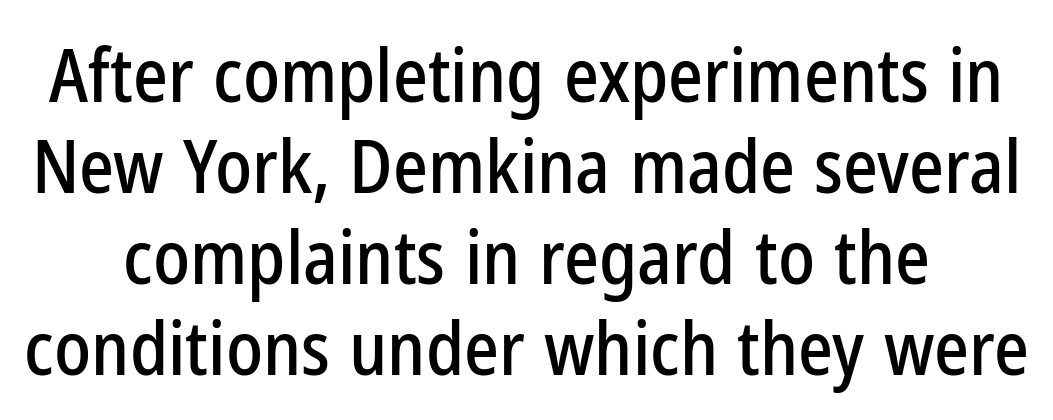
The image shows 74 px condensed sans-serif type, upright; set line spacing 1.23x, normal letter spacing, not underlined; low stroke contrast and a medium x-height.
